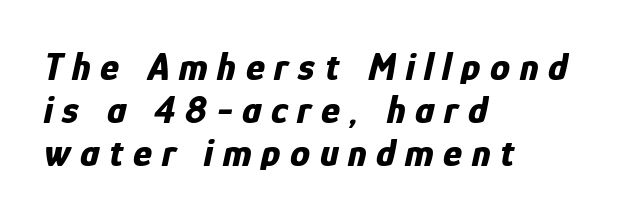
The image shows 40 px bold, condensed type, italic (leaning right); set left-aligned, tight line spacing (1.07x), unusually wide letter spacing (+0.24 em), not underlined; low stroke contrast and a medium x-height.
